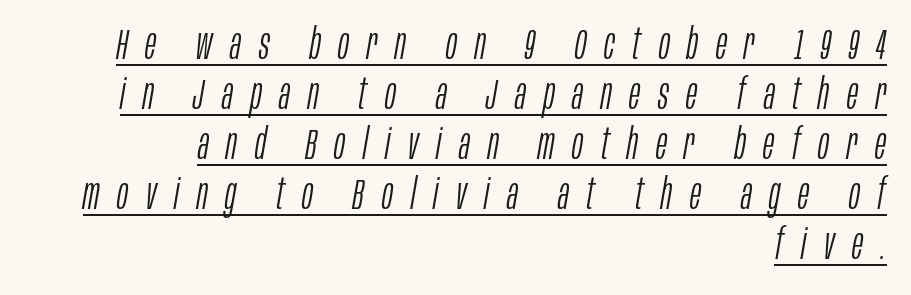
A quiet, ordinary-to-light weight characterises the typeface. The letters advance in unequal steps, a hallmark of proportional type. The typesetter has applied underlining to the passage shown. The typesetter chose a ragged-left arrangement here.
